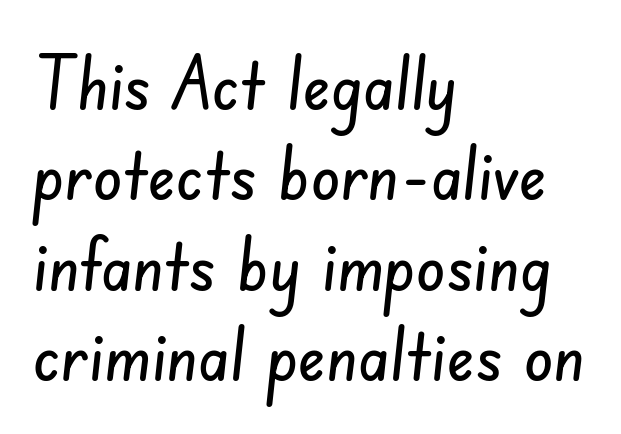
{"serif": "no", "width": "condensed", "stroke_contrast": "low", "x_height": "small", "monospaced": "no", "underline": "no", "align": "left", "line_spacing_ratio": 1.22, "letter_spacing": "normal", "letter_spacing_em": 0.0, "glyph_px": 74}
